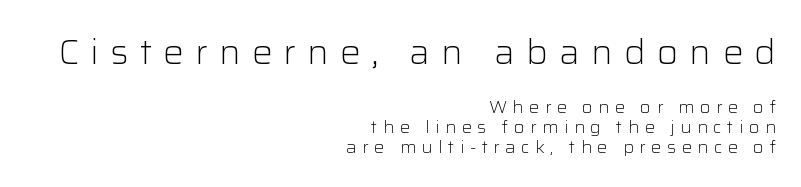
{"serif": "no", "italic": "no", "bold": "no", "weight": "light", "width": "normal", "stroke_contrast": "low", "x_height": "medium", "monospaced": "no", "underline": "no", "align": "right", "line_spacing_ratio": 1.19, "letter_spacing": "wide", "letter_spacing_em": 0.33, "larger_block": "first", "size_ratio": 2.0, "glyph_px": 34}
